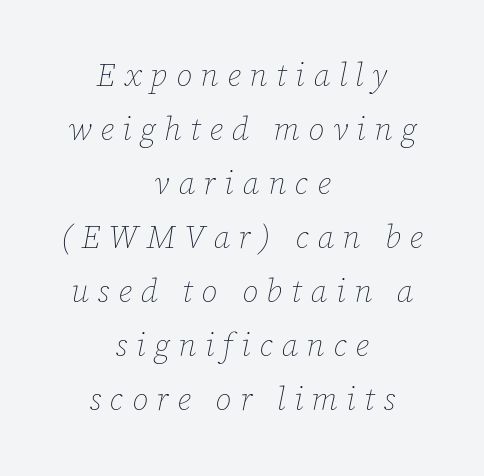
The space directly below the letters is spotless. The whitespace from short lines is split evenly between both sides. It's the slanting kind of type. Looks like regular typesetting: each glyph gets only the width it needs. The vertical gap from one line to the next is medium. This is not heavy type; no bold has been used.
